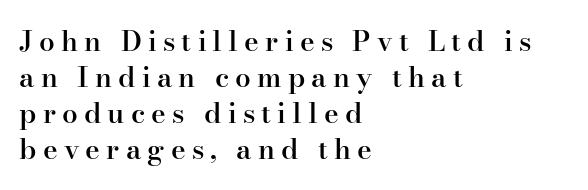
{"serif": "yes", "italic": "no", "bold": "semi", "weight": "semibold", "width": "normal", "stroke_contrast": "high", "x_height": "small", "monospaced": "no", "underline": "no", "align": "left", "line_spacing": "normal", "line_spacing_ratio": 1.28, "letter_spacing": "wide", "letter_spacing_em": 0.22, "glyph_px": 28}
